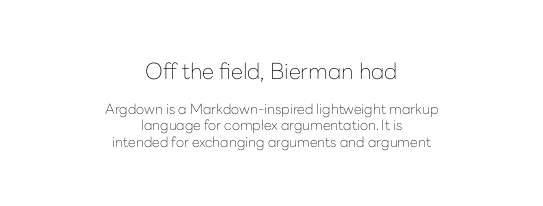
The image shows 22 px text type, upright; set centered, line spacing 1.18x, normal letter spacing, not underlined; the first (top) block is 1.57x larger.
